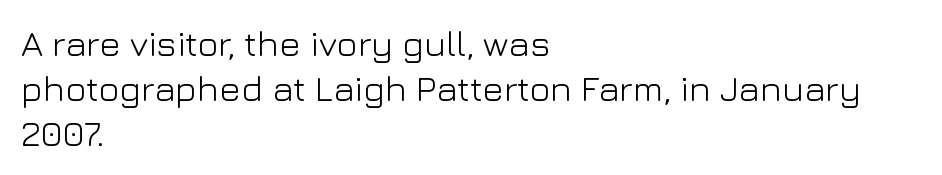
The image shows 36 px light sans-serif type, upright; set left-aligned, normal line spacing (1.25x), normal letter spacing, not underlined; low stroke contrast and a medium x-height.
